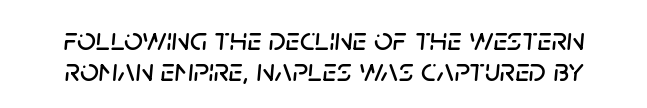
{"italic": "yes", "lean": "right", "slant_degrees": 5, "width": "normal", "stroke_contrast": "low", "x_height": "large", "monospaced": "no", "underline": "no", "line_spacing": "tight", "line_spacing_ratio": 0.95, "letter_spacing": "normal", "letter_spacing_em": 0.0, "glyph_px": 33}
